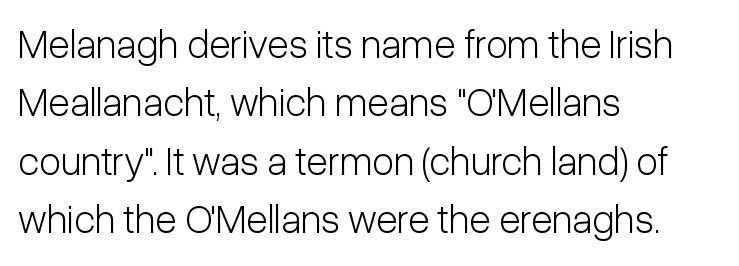
A classic flush-left, rag-right setting is used for this passage. Underline: absent. These lines are rendered in a variable-pitch font. Are there feet on the stems? There aren't — it's a sans.
